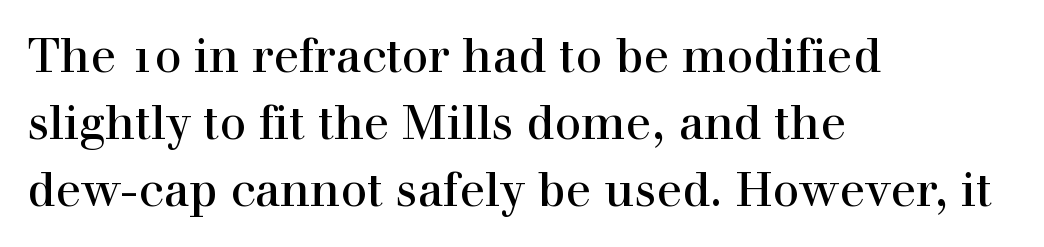
{"serif": "yes", "italic": "no", "width": "normal", "x_height": "medium", "monospaced": "no", "underline": "no", "align": "left", "line_spacing": "normal", "line_spacing_ratio": 1.43, "letter_spacing": "normal", "letter_spacing_em": 0.0, "glyph_px": 47}
